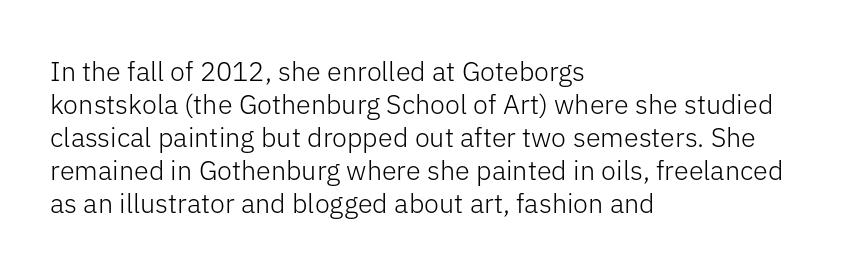
{"italic": "no", "bold": "no", "underline": "no", "align": "left", "line_spacing_ratio": 1.22, "letter_spacing": "normal", "letter_spacing_em": 0.0, "glyph_px": 27}
